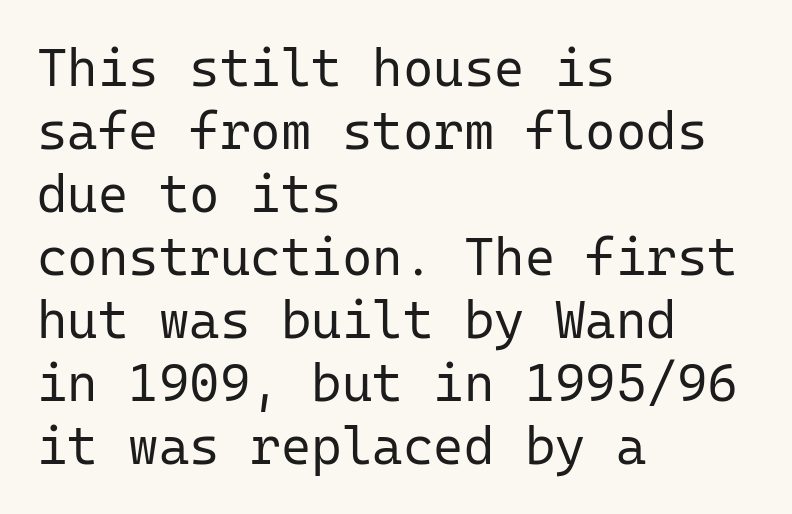
The image shows 52 px regular-weight sans-serif type, upright, monospaced; set left-aligned, line spacing 1.21x, normal letter spacing, not underlined; low stroke contrast and a medium x-height.
